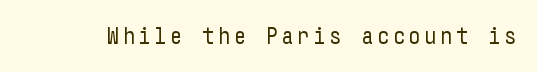
The image shows 24 px text type, upright; set not underlined.
